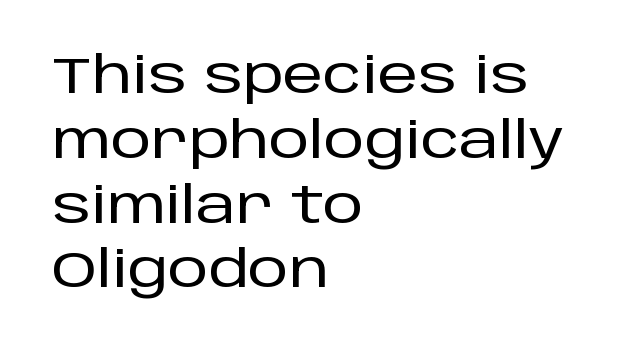
The image shows 51 px sans-serif type, upright; set left-aligned, normal line spacing (1.27x), normal letter spacing, not underlined; low stroke contrast and a large x-height.
